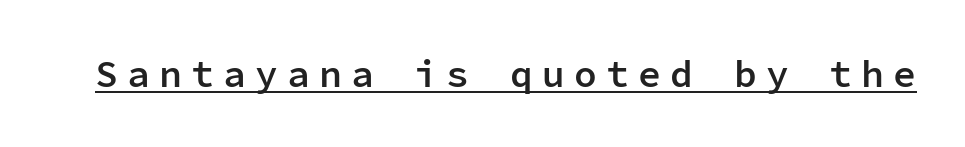
{"serif": "no", "italic": "no", "bold": "semi", "weight": "semibold", "width": "normal", "stroke_contrast": "low", "x_height": "medium", "monospaced": "yes", "underline": "yes", "letter_spacing": "wide", "letter_spacing_em": 0.24, "glyph_px": 38}
